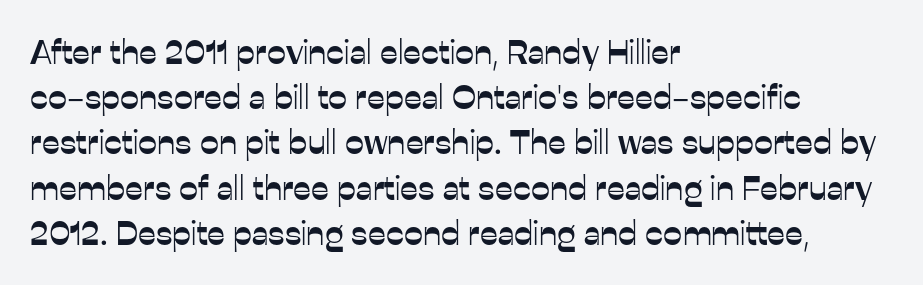
Q: Is the text italic (slanted)? A: No, it is upright.
Q: Is the typeface a serif or a sans-serif typeface? A: Sans-serif.
Q: Is the text underlined? A: No.
Q: How is the paragraph aligned? A: Left-aligned.
Q: Is the spacing between letters normal or unusually wide? A: Normal.
Q: Is the spacing between lines tight, normal or loose? A: Normal.
Q: Width (condensed, normal, or wide)? A: Normal.
Q: Stroke contrast? A: Low.
Q: x-height? A: Medium.
Q: Monospaced? A: No.
